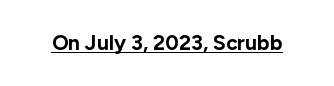
Emphasis is given by a line drawn under the lettering. Weight: bold. Honestly, the letter spacing is just normal — you wouldn't notice it. Is there any slant? The stems are plumb.
